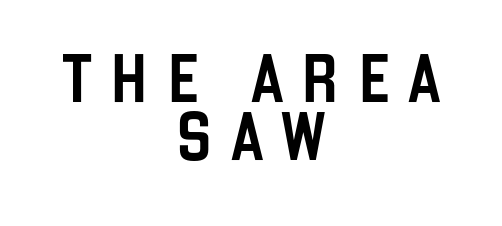
Reading down the block, each line starts at a different indent, mirrored at its end. Inter-character spacing is expanded well beyond the font's built-in metrics. Beneath every word, the page is bare. Letterform terminals end flat and unadorned throughout the passage. The letters stand straight up with perfectly vertical stems.
